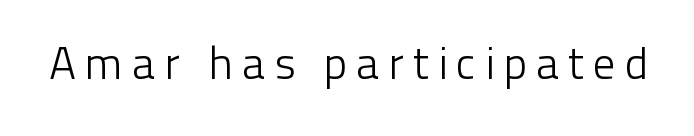
The image shows 45 px light sans-serif type, upright; set not underlined; low stroke contrast and a medium x-height.
